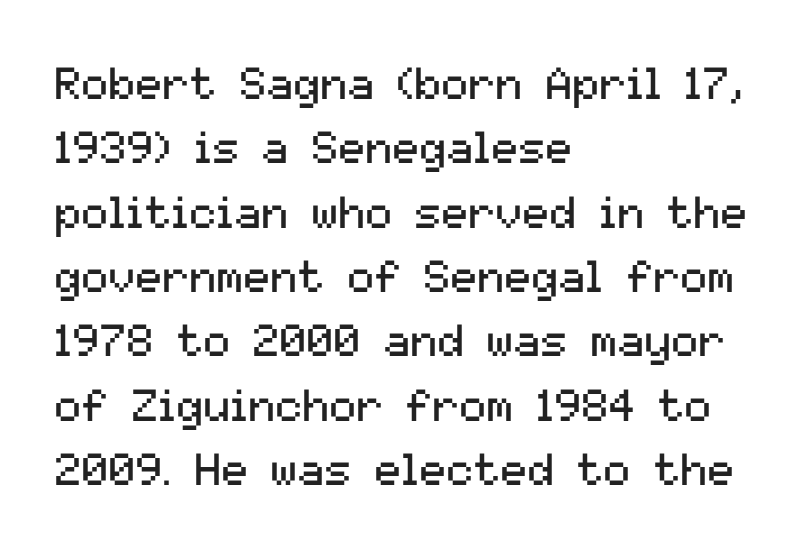
Q: Is the text bold? A: No.
Q: Is the text italic (slanted)? A: No, it is upright.
Q: Is the typeface a serif or a sans-serif typeface? A: Sans-serif.
Q: Is the text underlined? A: No.
Q: How is the paragraph aligned? A: Left-aligned.
Q: Is the spacing between letters normal or unusually wide? A: Normal.
Q: Is the spacing between lines tight, normal or loose? A: Normal.
Q: Width (condensed, normal, or wide)? A: Normal.
Q: Stroke contrast? A: Medium.
Q: x-height? A: Medium.
Q: Monospaced? A: No.
